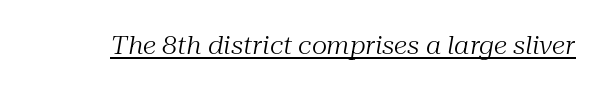
The image shows 24 px text type, italic (leaning right); set normal letter spacing, underlined.
